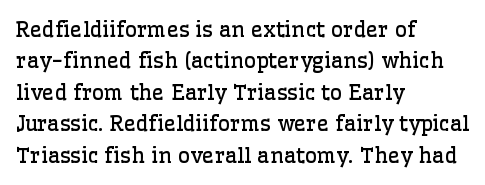
The image shows 21 px text type, upright; set left-aligned, normal line spacing (1.5x), normal letter spacing, not underlined.
